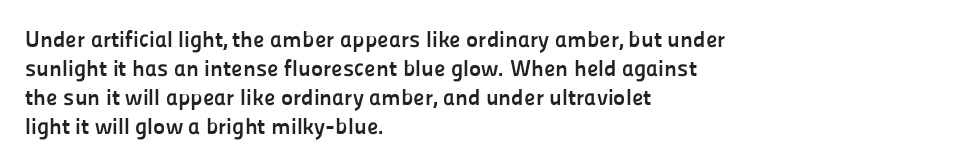
The typography opts for an upright posture over an oblique one. What weight is shown? A full bold with thick strokes. How would I describe the line gaps? Plain and ordinary. Each line starts at the same left margin while the right side varies.
